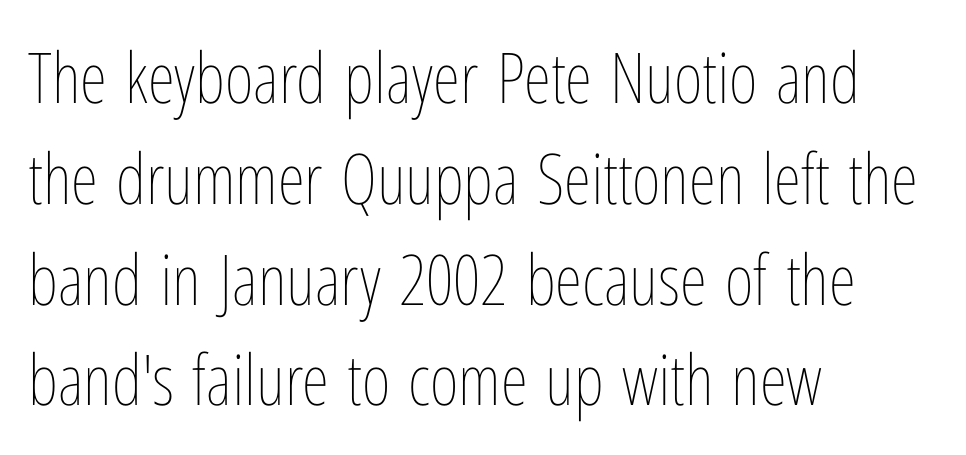
{"italic": "no", "bold": "no", "weight": "thin", "width": "condensed", "stroke_contrast": "low", "x_height": "medium", "monospaced": "no", "underline": "no", "align": "left", "line_spacing": "normal", "line_spacing_ratio": 1.44, "letter_spacing": "normal", "letter_spacing_em": 0.0, "glyph_px": 70}
